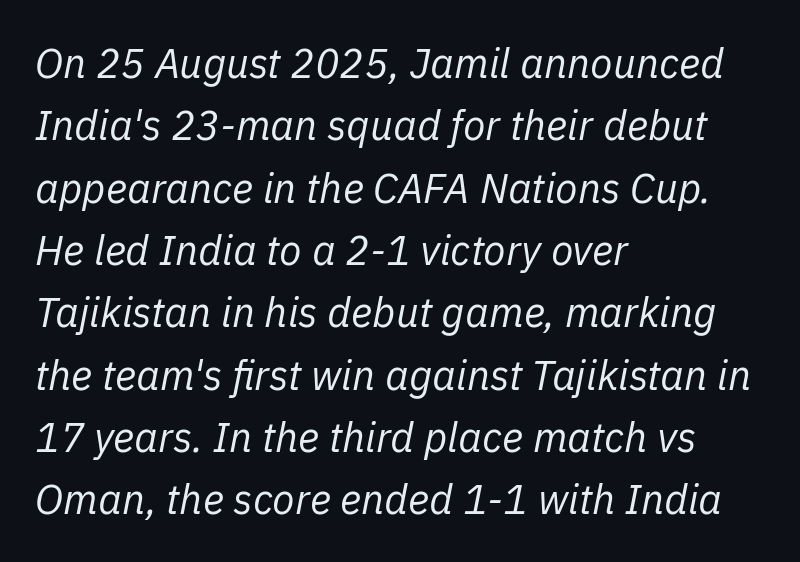
Q: Is the text bold? A: No.
Q: Is the text italic (slanted)? A: Yes, it leans right by about 11 degrees.
Q: Is the text underlined? A: No.
Q: How is the paragraph aligned? A: Left-aligned.
Q: Is the spacing between letters normal or unusually wide? A: Normal.
Q: Is the spacing between lines tight, normal or loose? A: Normal.
Q: Width (condensed, normal, or wide)? A: Normal.
Q: Stroke contrast? A: Low.
Q: x-height? A: Medium.
Q: Monospaced? A: No.
